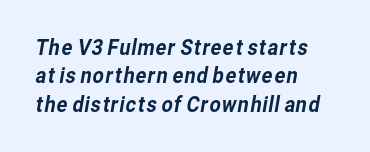
The image shows 22 px text type; set left-aligned, normal line spacing (1.29x), normal letter spacing, not underlined.
